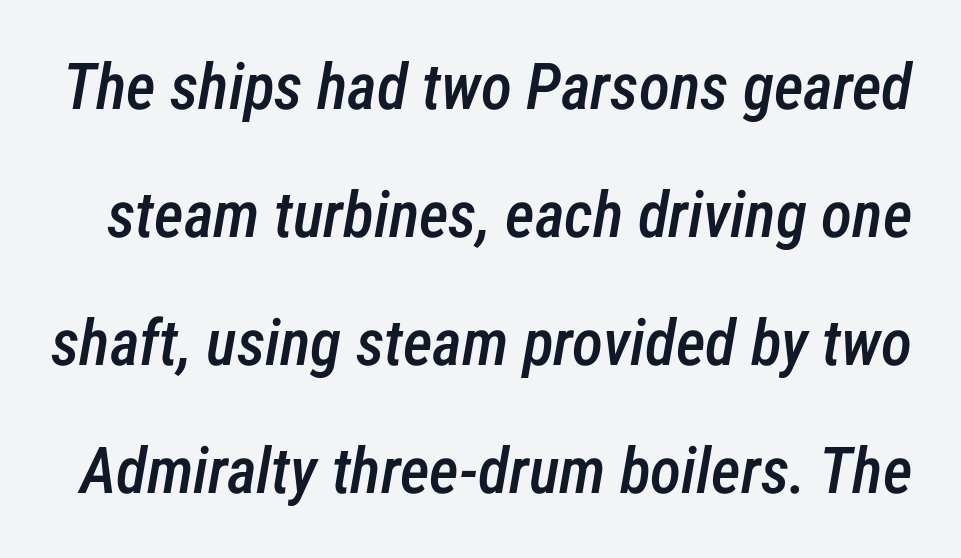
The face used here is rendered with its standard letterfit. This sample trades compactness for vertical openness between lines. Rendered with sloped, italic letterforms. Summary of weight: moderately heavy, a semibold. The words here are not underlined. These lines are rendered in a variable-pitch font.
